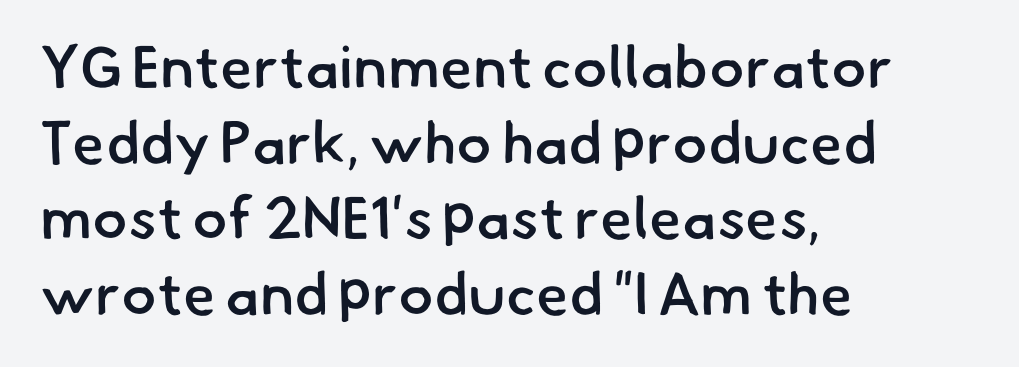
Moderately thickened strokes mark this as semibold type. The face used here is proportionally spaced, like ordinary book or web type. The passage shown is not underscored anywhere. Interline gaps are of average width in this sample. Nobody touched the tracking dial on this one.
